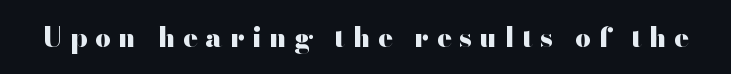
Q: Is the text bold? A: Yes.
Q: Is the text italic (slanted)? A: No, it is upright.
Q: Is the text underlined? A: No.
Q: Is the spacing between letters normal or unusually wide? A: Unusually wide.
